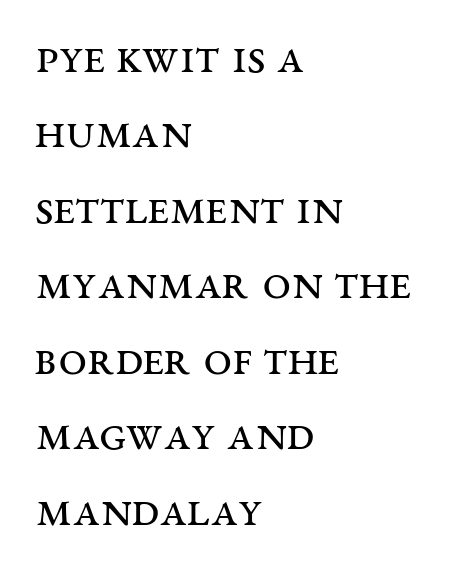
Q: Is the text bold? A: No.
Q: Is the text italic (slanted)? A: No, it is upright.
Q: Is the typeface a serif or a sans-serif typeface? A: Serif.
Q: Is the text underlined? A: No.
Q: How is the paragraph aligned? A: Left-aligned.
Q: Is the spacing between letters normal or unusually wide? A: Normal.
Q: Is the spacing between lines tight, normal or loose? A: Normal.
Q: Width (condensed, normal, or wide)? A: Wide.
Q: Stroke contrast? A: Medium.
Q: x-height? A: Large.
Q: Monospaced? A: No.
